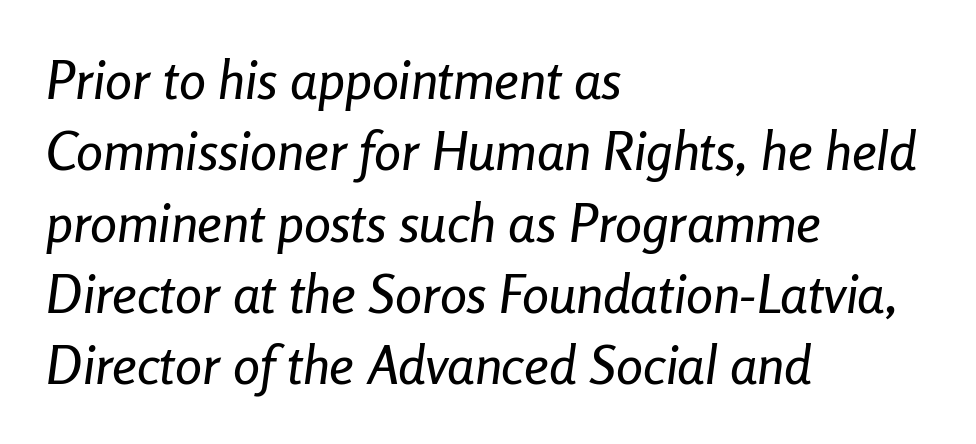
Q: Is the text italic (slanted)? A: Yes, it leans right by about 8 degrees.
Q: Is the text underlined? A: No.
Q: How is the paragraph aligned? A: Left-aligned.
Q: Is the spacing between letters normal or unusually wide? A: Normal.
Q: Is the spacing between lines tight, normal or loose? A: Normal.
Q: Width (condensed, normal, or wide)? A: Condensed.
Q: Stroke contrast? A: Low.
Q: x-height? A: Medium.
Q: Monospaced? A: No.
